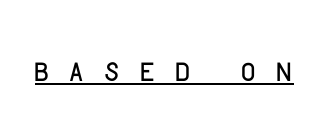
{"serif": "no", "italic": "no", "width": "condensed", "stroke_contrast": "low", "x_height": "large", "monospaced": "no", "underline": "yes", "letter_spacing": "wide", "letter_spacing_em": 0.48, "glyph_px": 41}
